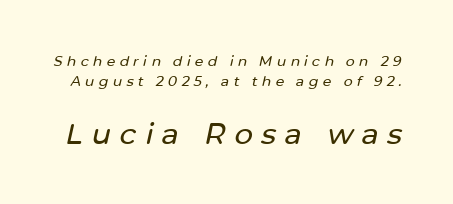
The image shows 29 px text type, italic (leaning right); set normal line spacing (1.42x), unusually wide letter spacing (+0.3 em), not underlined; the second (bottom) block is 2.07x larger; low stroke contrast and a medium x-height.
